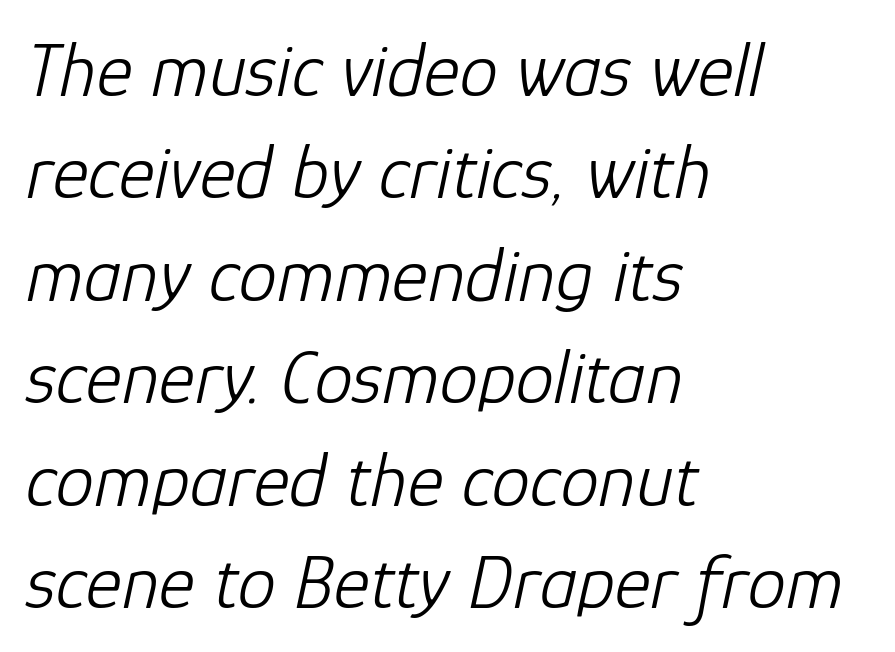
The image shows 77 px light type, italic (leaning right); set left-aligned, normal line spacing (1.33x), normal letter spacing, not underlined; low stroke contrast and a medium x-height.
